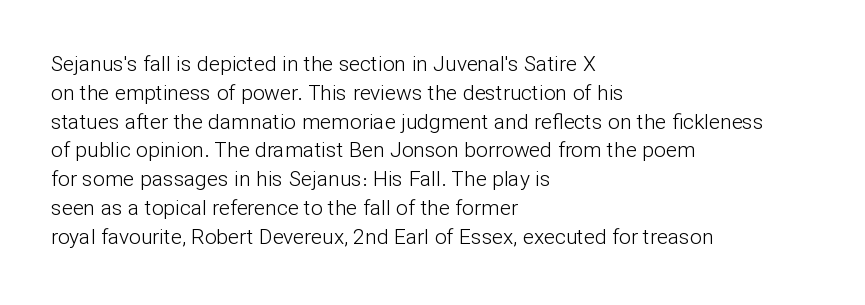
{"italic": "no", "bold": "no", "underline": "no", "align": "left", "line_spacing": "normal", "line_spacing_ratio": 1.37, "letter_spacing": "normal", "letter_spacing_em": 0.0, "glyph_px": 21}
